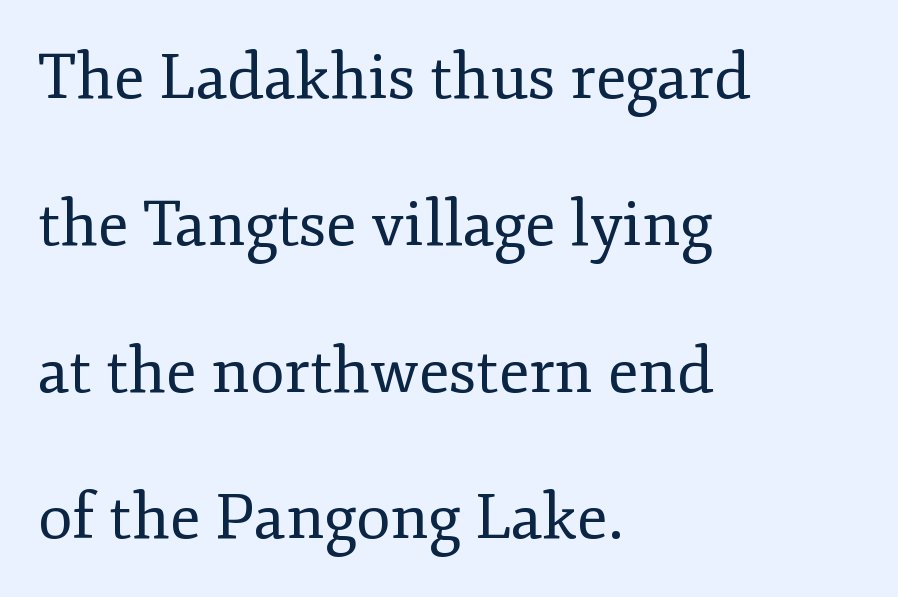
The image shows 63 px regular-weight serif type, upright; set left-aligned, loose line spacing (2.33x), normal letter spacing, not underlined; low stroke contrast and a small x-height.
